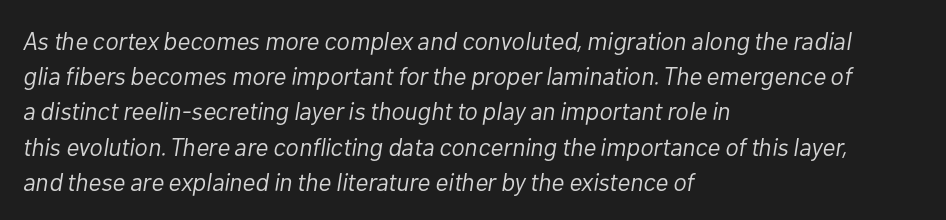
The image shows 25 px text type, italic (leaning right); set left-aligned, normal line spacing (1.41x), normal letter spacing, not underlined.
